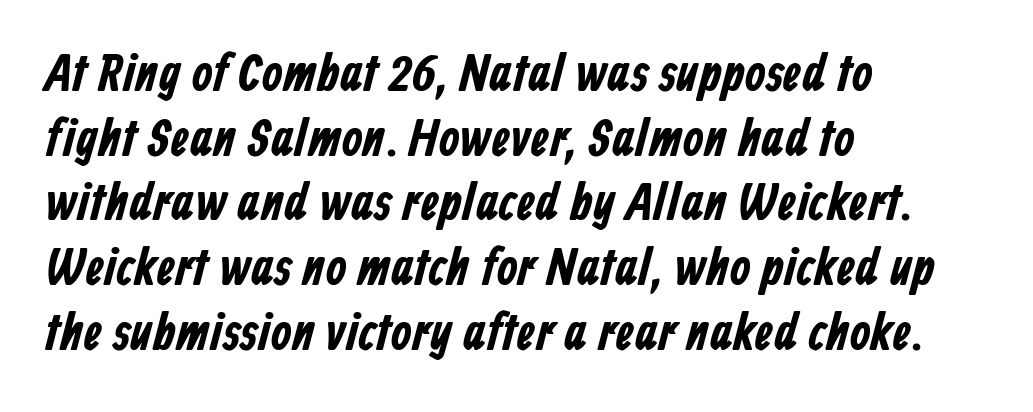
{"serif": "no", "width": "condensed", "stroke_contrast": "low", "x_height": "medium", "monospaced": "no", "underline": "no", "align": "left", "line_spacing_ratio": 1.22, "letter_spacing": "normal", "letter_spacing_em": 0.0, "glyph_px": 53}
